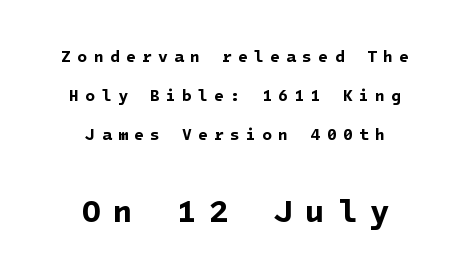
The image shows 32 px bold sans-serif type; set centered, loose line spacing (2.44x), unusually wide letter spacing (+0.39 em), not underlined; the second (bottom) block is 2.0x larger; low stroke contrast and a medium x-height.
